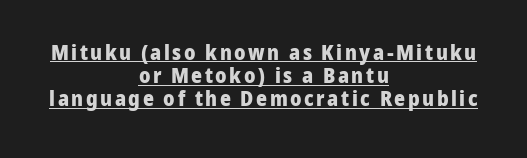
In terms of leading, this rendering errs on the cramped side. Vertical strokes here are truly vertical. Underlining? Definitely there. Line starts and ends both wander, symmetrically. Stroke thickness is high; the sample reads as a true bold.
